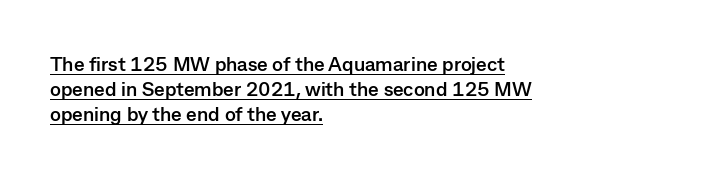
Q: Is the text bold? A: Yes.
Q: Is the text italic (slanted)? A: No, it is upright.
Q: Is the text underlined? A: Yes.
Q: How is the paragraph aligned? A: Left-aligned.
Q: Is the spacing between letters normal or unusually wide? A: Normal.
Q: Is the spacing between lines tight, normal or loose? A: Normal.
